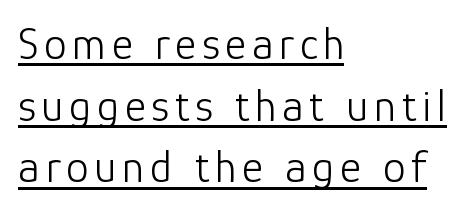
The face looks like a standard text weight, possibly lighter. Casual observation: everything's shoved over to the left. Nope, no serifs anywhere on these letters. Interline gaps are of average width in this sample. Spacing verdict: proportional, widths tailored to each character.
